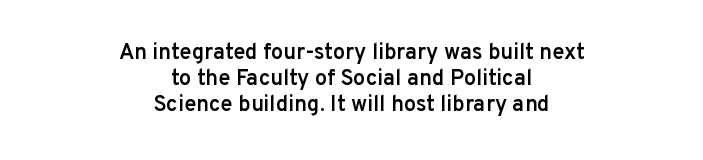
Q: Is the text bold? A: Semi-bold.
Q: Is the text italic (slanted)? A: No, it is upright.
Q: Is the text underlined? A: No.
Q: How is the paragraph aligned? A: Centered.
Q: Is the spacing between letters normal or unusually wide? A: Normal.
